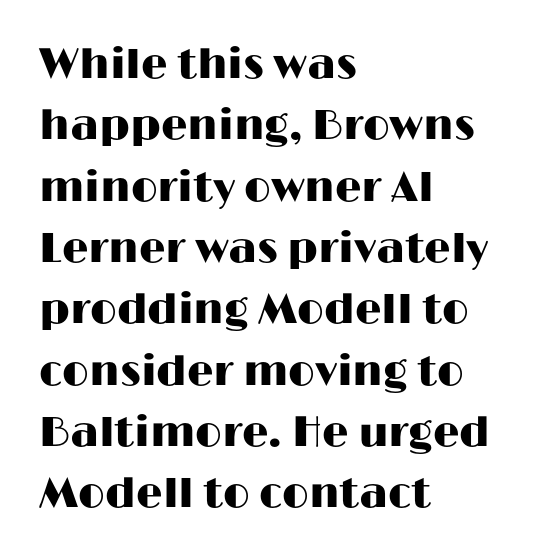
The image shows 42 px wide sans-serif type, upright; set left-aligned, normal line spacing (1.46x), normal letter spacing, not underlined; high stroke contrast and a medium x-height.
